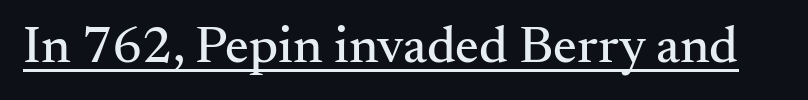
{"serif": "yes", "italic": "no", "width": "normal", "stroke_contrast": "medium", "x_height": "small", "monospaced": "no", "underline": "yes", "letter_spacing": "normal", "letter_spacing_em": 0.0, "glyph_px": 53}
